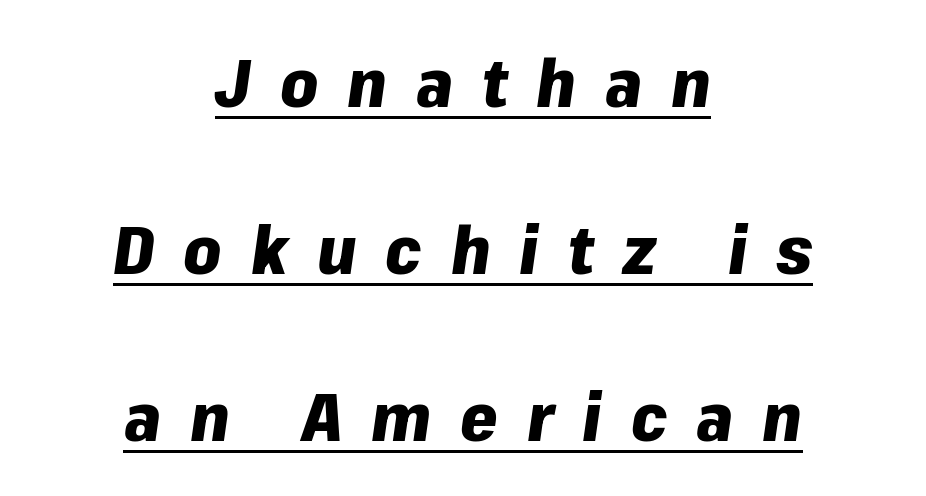
The image shows 67 px heavy type, italic (leaning right); set centered, loose line spacing (2.49x), unusually wide letter spacing (+0.43 em), underlined; low stroke contrast and a medium x-height.
